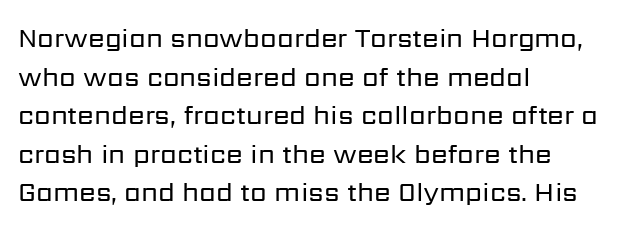
{"italic": "no", "bold": "no", "underline": "no", "align": "left", "line_spacing": "normal", "line_spacing_ratio": 1.43, "letter_spacing": "normal", "letter_spacing_em": 0.0, "glyph_px": 27}
